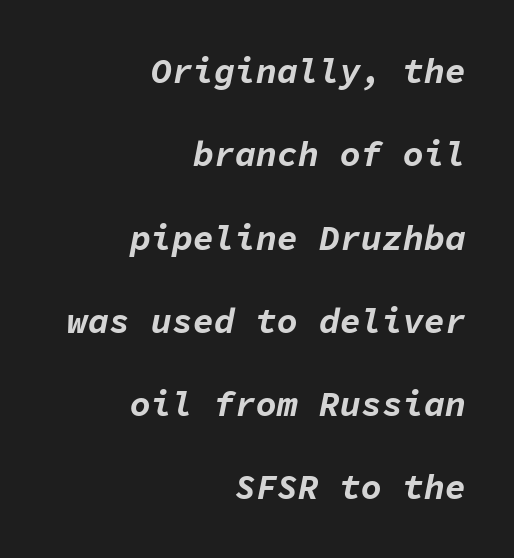
Q: Is the text bold? A: Yes.
Q: Is the text italic (slanted)? A: Yes, it leans right by about 11 degrees.
Q: Is the text underlined? A: No.
Q: How is the paragraph aligned? A: Right-aligned.
Q: Is the spacing between letters normal or unusually wide? A: Normal.
Q: Is the spacing between lines tight, normal or loose? A: Loose.
Q: Width (condensed, normal, or wide)? A: Normal.
Q: Stroke contrast? A: Low.
Q: x-height? A: Medium.
Q: Monospaced? A: Yes.
